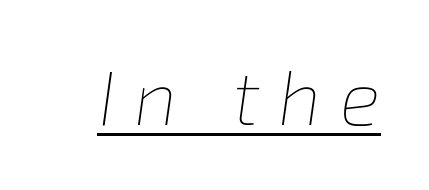
Compared with typical body copy, the letter spacing here is much looser. When letters slant like this, we call the style italic. Decoration check: the copy is underlined. The passage shown is typed in a proportional face where columns would drift. Stems and bowls with no extra thickness — not bold.
